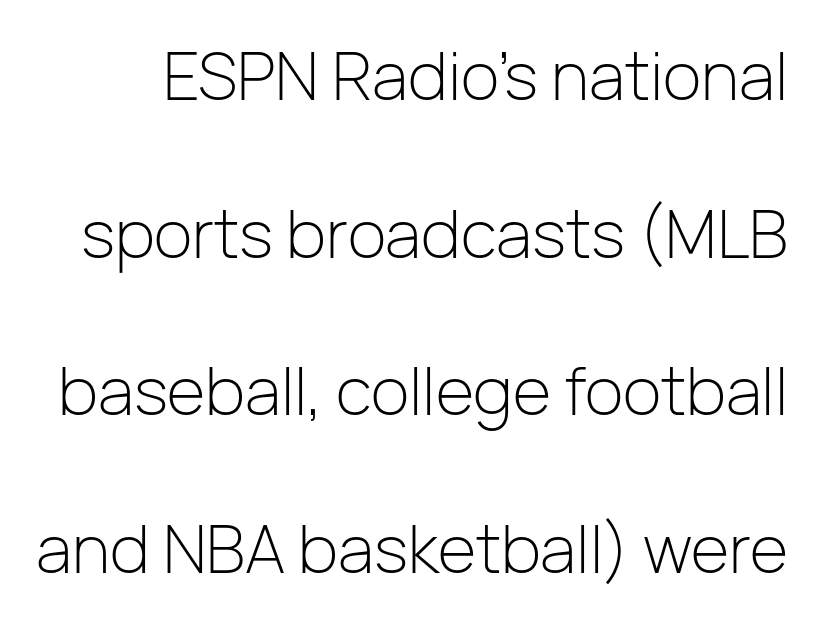
Q: Is the text bold? A: No.
Q: Is the text italic (slanted)? A: No, it is upright.
Q: Is the typeface a serif or a sans-serif typeface? A: Sans-serif.
Q: Is the text underlined? A: No.
Q: Is the spacing between letters normal or unusually wide? A: Normal.
Q: Is the spacing between lines tight, normal or loose? A: Loose.
Q: Width (condensed, normal, or wide)? A: Normal.
Q: Stroke contrast? A: Low.
Q: x-height? A: Medium.
Q: Monospaced? A: No.
